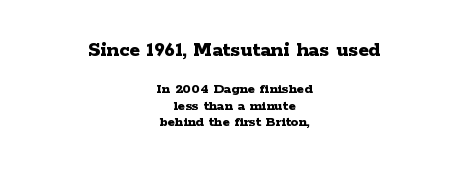
Q: Is the text bold? A: Yes.
Q: Is the text italic (slanted)? A: No, it is upright.
Q: Is the text underlined? A: No.
Q: How is the paragraph aligned? A: Centered.
Q: Is the spacing between letters normal or unusually wide? A: Normal.
Q: Is the spacing between lines tight, normal or loose? A: Tight.
Q: Which block of text is set in a larger size, the first (top) or the second (bottom)? A: The first (top) one.
